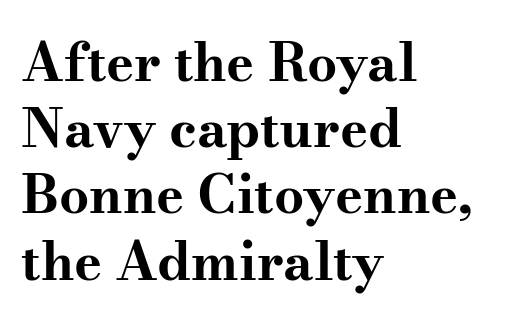
The image shows 53 px bold, wide serif type, upright; set left-aligned, normal line spacing (1.25x), normal letter spacing, not underlined; medium stroke contrast and a small x-height.
